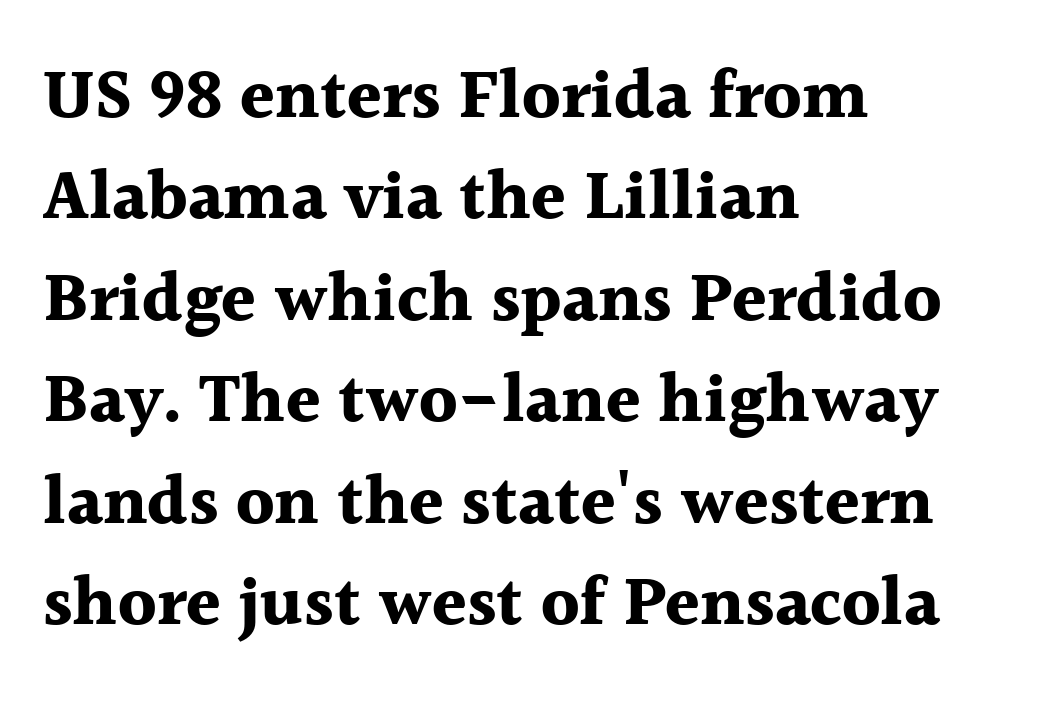
{"serif": "yes", "italic": "no", "bold": "yes", "weight": "bold", "width": "normal", "x_height": "medium", "monospaced": "no", "underline": "no", "align": "left", "line_spacing": "normal", "line_spacing_ratio": 1.45, "letter_spacing": "normal", "letter_spacing_em": 0.0, "glyph_px": 70}
